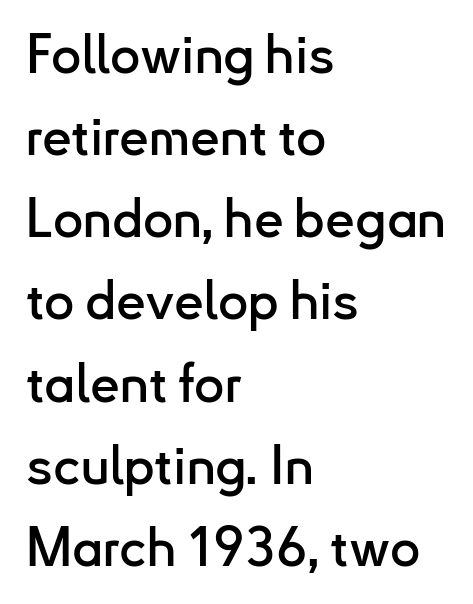
Q: Is the text italic (slanted)? A: No, it is upright.
Q: Is the typeface a serif or a sans-serif typeface? A: Sans-serif.
Q: Is the text underlined? A: No.
Q: How is the paragraph aligned? A: Left-aligned.
Q: Is the spacing between letters normal or unusually wide? A: Normal.
Q: Is the spacing between lines tight, normal or loose? A: Normal.
Q: Width (condensed, normal, or wide)? A: Normal.
Q: Stroke contrast? A: Low.
Q: x-height? A: Small.
Q: Monospaced? A: No.
